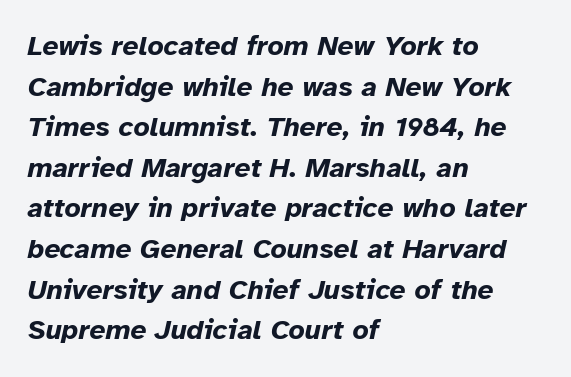
Q: Is the text bold? A: Yes.
Q: Is the text italic (slanted)? A: Yes, it leans right by about 12 degrees.
Q: Is the text underlined? A: No.
Q: How is the paragraph aligned? A: Left-aligned.
Q: Is the spacing between letters normal or unusually wide? A: Normal.
Q: Is the spacing between lines tight, normal or loose? A: Normal.
Q: Width (condensed, normal, or wide)? A: Normal.
Q: Stroke contrast? A: Low.
Q: x-height? A: Medium.
Q: Monospaced? A: No.
